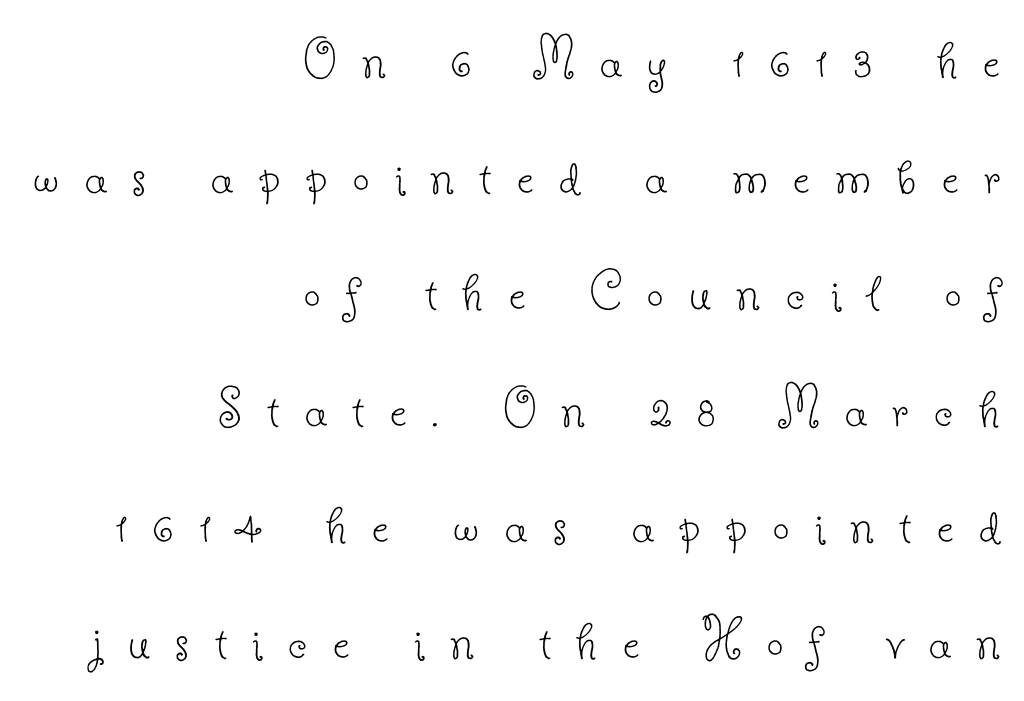
Horizontal bands of white between lines are thick stripes. Each row of text sits above clean, open space. Looks like regular typesetting: each glyph gets only the width it needs. This rendering employs a face with finishing strokes, i.e., a serif. The weight would be labelled regular, book, light, or lighter still. All the whitespace from short lines collects on the left.
